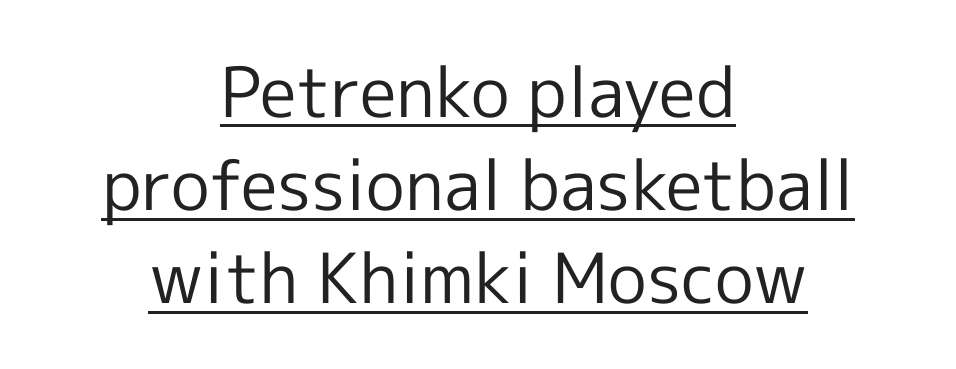
{"serif": "no", "italic": "no", "bold": "no", "weight": "regular", "width": "normal", "x_height": "medium", "monospaced": "no", "underline": "yes", "align": "center", "line_spacing": "normal", "line_spacing_ratio": 1.35, "letter_spacing": "normal", "letter_spacing_em": 0.0, "glyph_px": 69}
